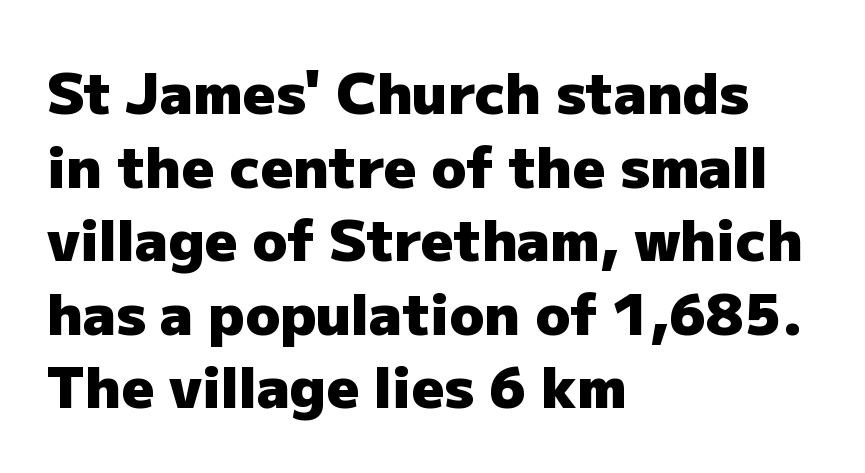
No word sits above an underline. Vertically, the passage feels balanced, rows spaced as you'd expect. Do the characters align in a grid? No, the font is proportional. A student would call this left alignment; a typographer would say flush left, rag right.
